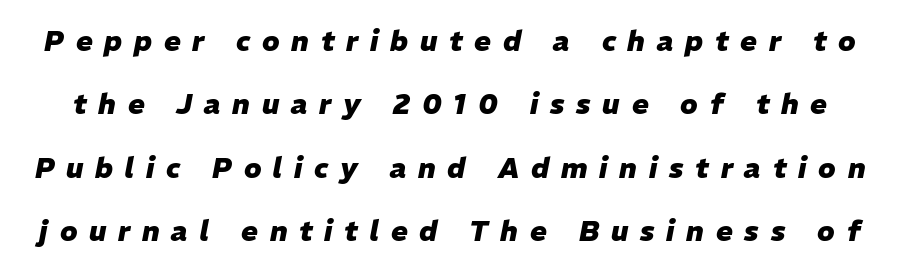
Q: Is the text bold? A: Yes.
Q: Is the text italic (slanted)? A: Yes, it leans right by about 11 degrees.
Q: Is the text underlined? A: No.
Q: Is the spacing between letters normal or unusually wide? A: Unusually wide.
Q: Is the spacing between lines tight, normal or loose? A: Loose.
Q: Width (condensed, normal, or wide)? A: Normal.
Q: Stroke contrast? A: Low.
Q: x-height? A: Medium.
Q: Monospaced? A: No.
